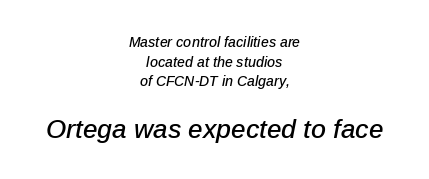
The image shows 26 px text type, italic (leaning right); set centered, normal line spacing (1.41x), normal letter spacing, not underlined; the second (bottom) block is 1.86x larger.
